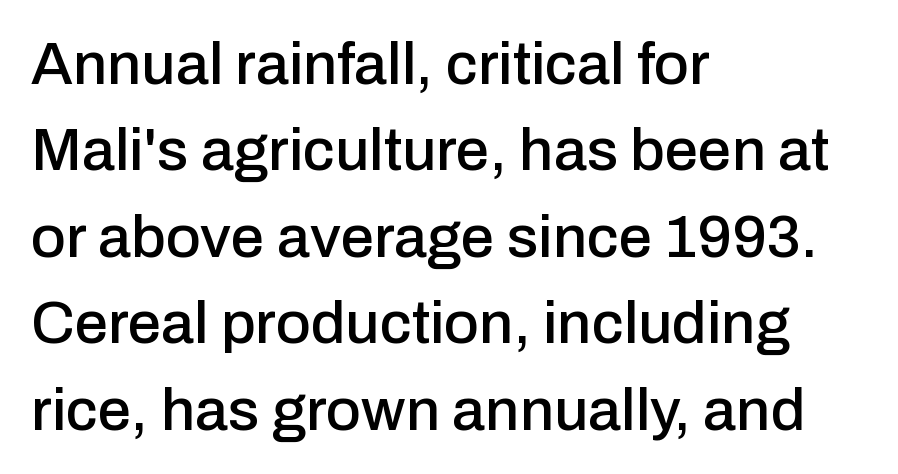
The image shows 60 px sans-serif type, upright; set left-aligned, normal line spacing (1.44x), normal letter spacing, not underlined; low stroke contrast and a medium x-height.
